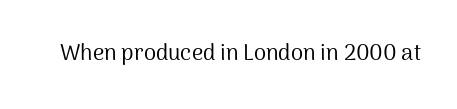
{"italic": "no", "bold": "no", "underline": "no", "letter_spacing": "normal", "letter_spacing_em": 0.0, "glyph_px": 22}
